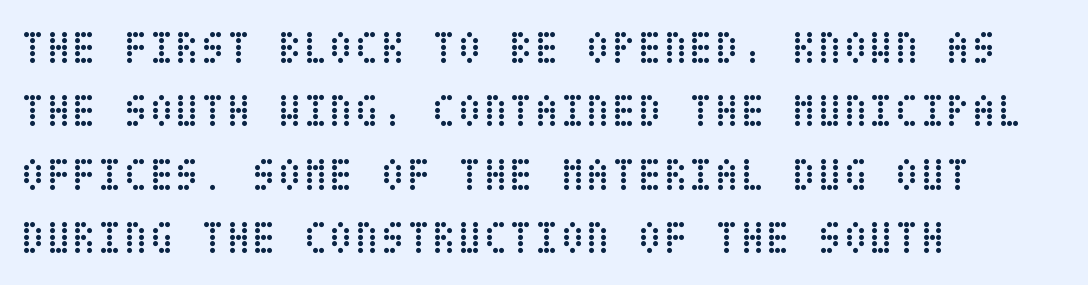
Q: Is the text bold? A: No.
Q: Is the text italic (slanted)? A: No, it is upright.
Q: Is the text underlined? A: No.
Q: How is the paragraph aligned? A: Left-aligned.
Q: Is the spacing between letters normal or unusually wide? A: Normal.
Q: Is the spacing between lines tight, normal or loose? A: Normal.
Q: Width (condensed, normal, or wide)? A: Condensed.
Q: Stroke contrast? A: Low.
Q: x-height? A: Large.
